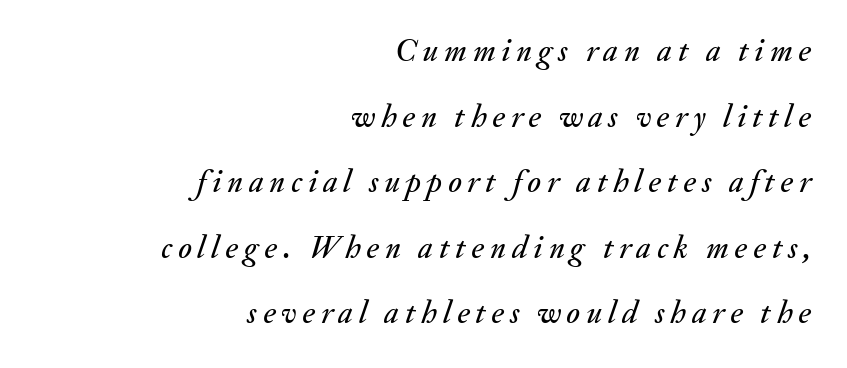
{"italic": "yes", "lean": "right", "slant_degrees": 20, "width": "normal", "stroke_contrast": "medium", "x_height": "small", "monospaced": "no", "underline": "no", "align": "right", "line_spacing": "loose", "line_spacing_ratio": 2.05, "glyph_px": 32}
